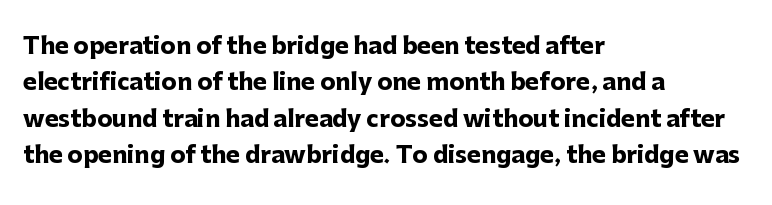
The text block is weighted toward the left margin, trailing off unevenly rightward. These lines carry a lot of weight — the face is fully bold. The letters stand upright; this is a roman face. Each row of text sits above clean, open space. This rendering leaves character spacing at its baseline value.
